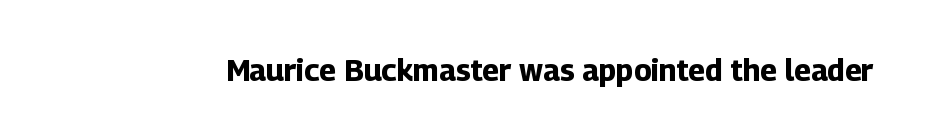
The specimen reads as upright at a glance. In terms of letterform style, serifs are entirely absent. What stands out about the letter spacing? Nothing — it is the standard amount. Chunky letters — that's bold for sure. Proportional: the letters do not fall into vertical columns. Check under the words: just untouched page.
